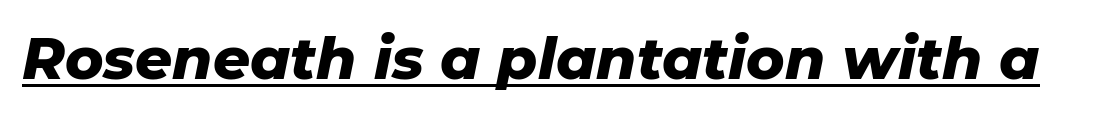
Q: Is the text bold? A: Yes.
Q: Is the text italic (slanted)? A: Yes, it leans right by about 11 degrees.
Q: Is the text underlined? A: Yes.
Q: Is the spacing between letters normal or unusually wide? A: Normal.
Q: Width (condensed, normal, or wide)? A: Normal.
Q: Stroke contrast? A: Low.
Q: x-height? A: Medium.
Q: Monospaced? A: No.
